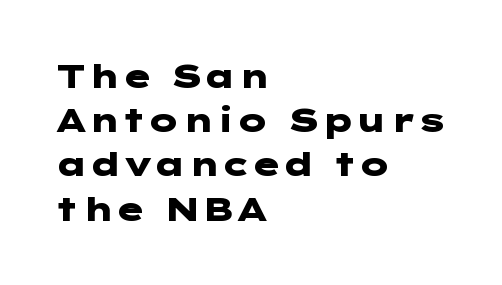
The image shows 33 px heavy, wide sans-serif type, upright; set left-aligned, normal line spacing (1.34x), normal letter spacing, not underlined; low stroke contrast and a medium x-height.
